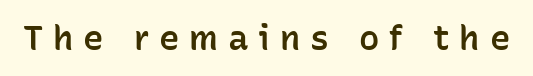
The typeface chosen for these lines omits serifs. Nope, not italic — everything's standing straight. The passage shown has open, widely tracked lettering throughout. The rendering uses a semibold face; strokes are thickened but not to full bold.
